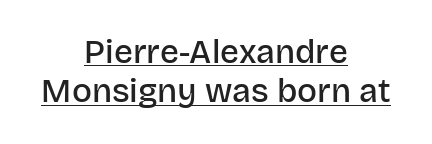
The image shows 33 px semibold sans-serif type, upright; set centered, line spacing 1.19x, normal letter spacing, underlined; low stroke contrast and a large x-height.
